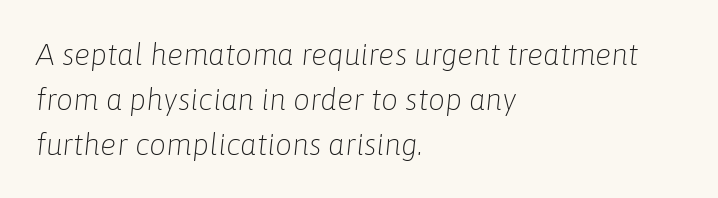
{"italic": "yes", "lean": "right", "slant_degrees": 6, "bold": "no", "weight": "light", "width": "normal", "stroke_contrast": "low", "x_height": "medium", "monospaced": "no", "underline": "no", "align": "left", "line_spacing": "normal", "line_spacing_ratio": 1.5, "letter_spacing": "normal", "letter_spacing_em": 0.0, "glyph_px": 30}
